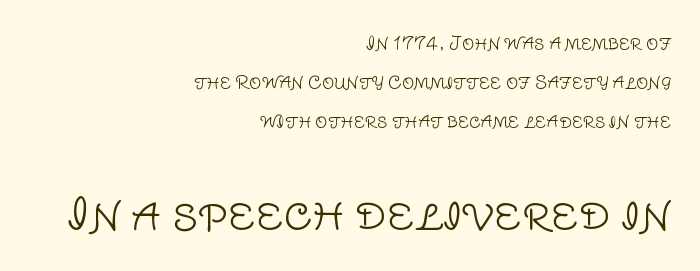
The face used here is proportionally spaced, like ordinary book or web type. Type size steps up from the first block to the second. The setting favours the right margin, as signatures and pull-quotes sometimes do. This sample uses plain, unmodified letter spacing. A quiet, ordinary-to-light weight characterises the typeface.
